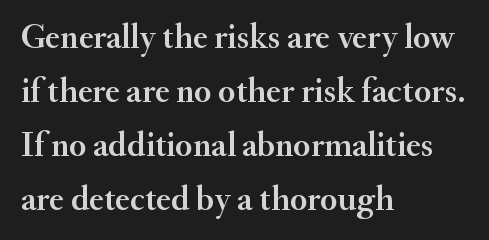
{"serif": "yes", "italic": "no", "width": "normal", "stroke_contrast": "medium", "x_height": "small", "monospaced": "no", "underline": "no", "align": "left", "line_spacing": "normal", "line_spacing_ratio": 1.54, "letter_spacing": "normal", "letter_spacing_em": 0.0, "glyph_px": 35}
